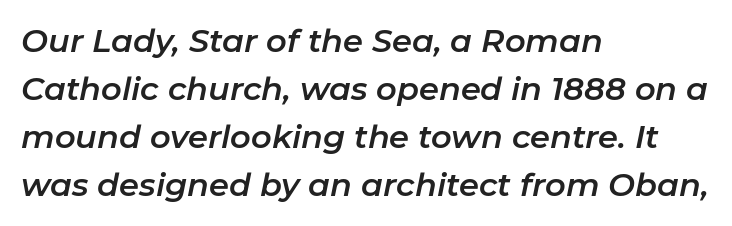
The image shows 32 px text type, italic (leaning right); set left-aligned, normal line spacing (1.5x), normal letter spacing, not underlined; low stroke contrast and a medium x-height.
